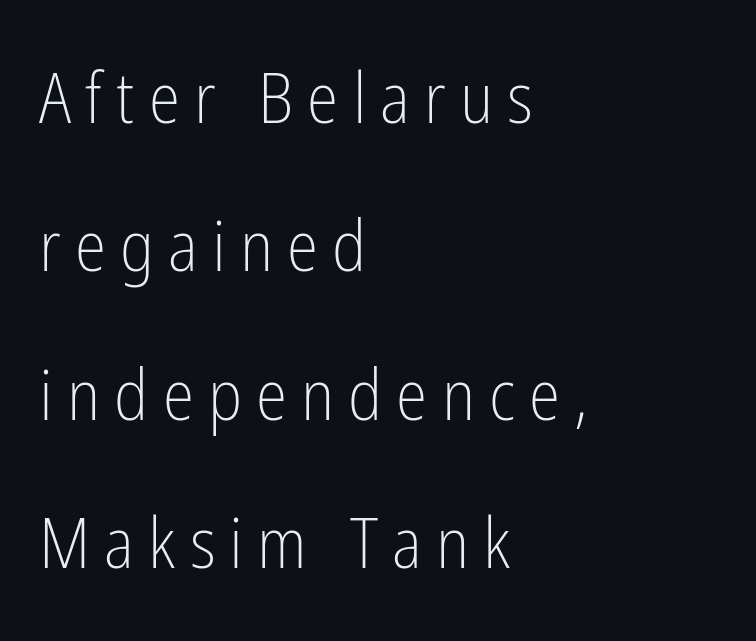
The tracking reads as deliberately expanded to a designer's eye. The typesetter chose a ragged-right arrangement here. Decoration check: the copy has no underline. This rendering employs a face without finishing strokes, i.e., a sans-serif. Think of a printed novel: that variable character pitch is what you see here. Stems here are at most as thick as an everyday book face.
